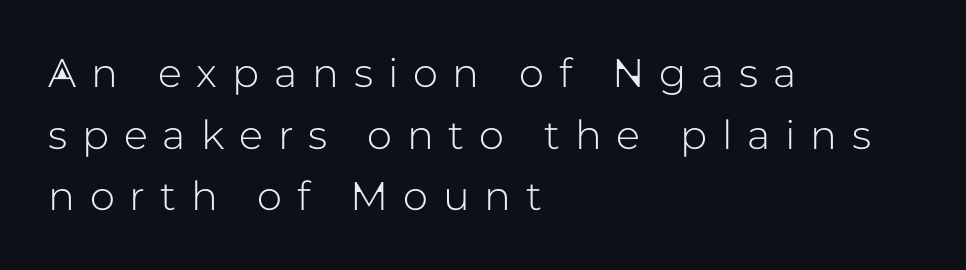
Is the block centered? No — it sits flush against the left margin. The passage shown stacks its lines at a standard gap. Serifs: no, the terminals of the letterforms are clean. Spacing verdict: proportional, widths tailored to each character. Anything drawn beneath the words? Only blank space. The typography opts for an upright posture over an oblique one.
